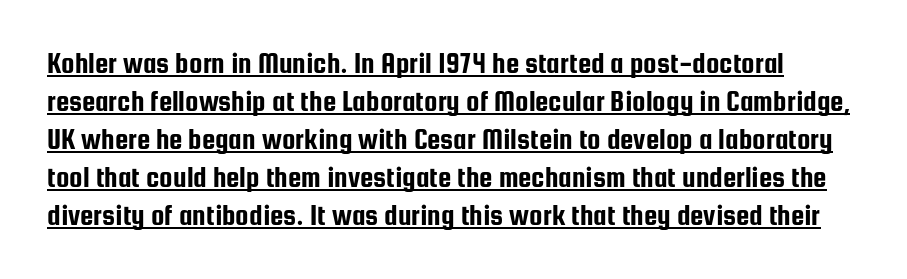
{"serif": "no", "italic": "no", "width": "condensed", "stroke_contrast": "low", "x_height": "medium", "monospaced": "no", "underline": "yes", "line_spacing": "normal", "line_spacing_ratio": 1.27, "letter_spacing": "normal", "letter_spacing_em": 0.0, "glyph_px": 30}
